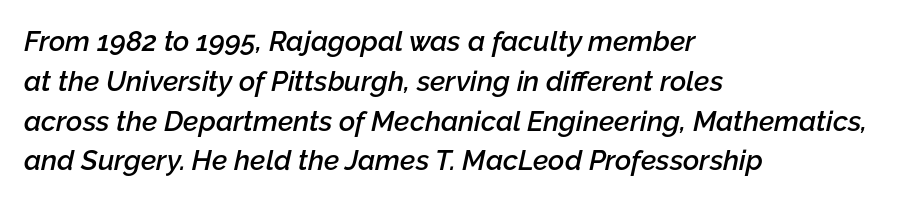
Q: Is the text bold? A: Semi-bold.
Q: Is the text italic (slanted)? A: Yes, it leans right by about 12 degrees.
Q: Is the text underlined? A: No.
Q: How is the paragraph aligned? A: Left-aligned.
Q: Is the spacing between letters normal or unusually wide? A: Normal.
Q: Is the spacing between lines tight, normal or loose? A: Normal.
Q: Width (condensed, normal, or wide)? A: Normal.
Q: Stroke contrast? A: Low.
Q: x-height? A: Medium.
Q: Monospaced? A: No.
